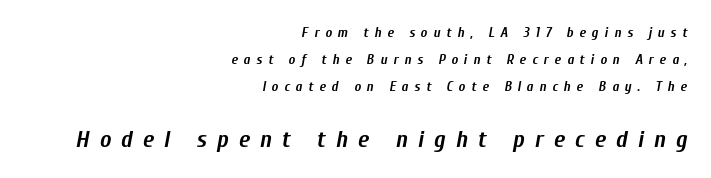
A student would call this right alignment; a typographer would say flush right, rag left. A clean baseline with only descenders dipping below it. Quick note: interline space is abundant. Each word looks stretched out because of the extra space between its letters. Summary of weight: heavy, a full bold.
